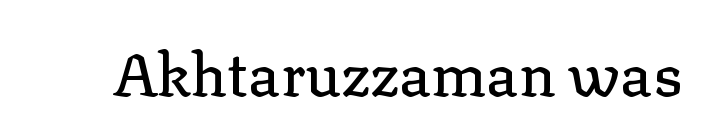
{"serif": "yes", "italic": "no", "width": "normal", "stroke_contrast": "low", "x_height": "medium", "monospaced": "no", "underline": "no", "letter_spacing": "normal", "letter_spacing_em": 0.0, "glyph_px": 60}
